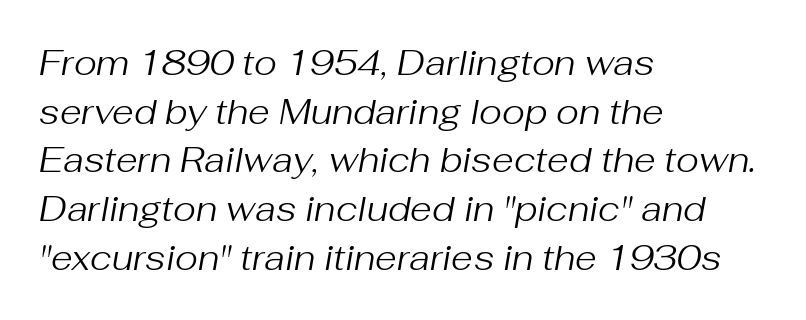
Descenders are the only things crossing below the line. The tracking reads as untouched default to a designer's eye. A normal amount of white space separates one row of letters from the next. The paragraph shown leans on its left margin.
